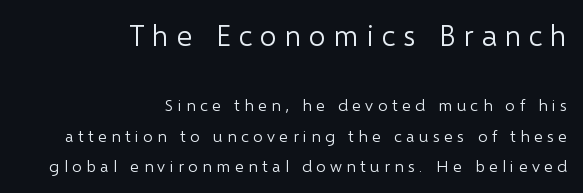
Q: Is the text bold? A: No.
Q: Is the text italic (slanted)? A: No, it is upright.
Q: Is the typeface a serif or a sans-serif typeface? A: Sans-serif.
Q: Is the text underlined? A: No.
Q: How is the paragraph aligned? A: Right-aligned.
Q: Is the spacing between letters normal or unusually wide? A: Unusually wide.
Q: Which block of text is set in a larger size, the first (top) or the second (bottom)? A: The first (top) one.
Q: Width (condensed, normal, or wide)? A: Normal.
Q: Stroke contrast? A: Low.
Q: x-height? A: Medium.
Q: Monospaced? A: No.
